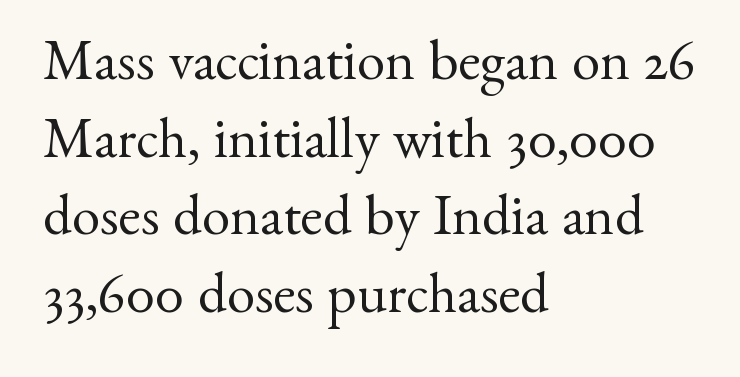
{"serif": "yes", "italic": "no", "bold": "no", "weight": "regular", "width": "normal", "stroke_contrast": "medium", "x_height": "small", "monospaced": "no", "underline": "no", "align": "left", "line_spacing": "normal", "line_spacing_ratio": 1.36, "letter_spacing": "normal", "letter_spacing_em": 0.0, "glyph_px": 57}
